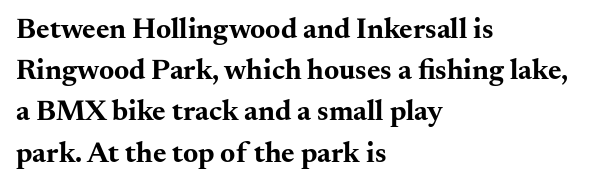
Q: Is the text bold? A: Yes.
Q: Is the text italic (slanted)? A: No, it is upright.
Q: Is the typeface a serif or a sans-serif typeface? A: Serif.
Q: Is the text underlined? A: No.
Q: How is the paragraph aligned? A: Left-aligned.
Q: Is the spacing between letters normal or unusually wide? A: Normal.
Q: Is the spacing between lines tight, normal or loose? A: Normal.
Q: Width (condensed, normal, or wide)? A: Wide.
Q: Stroke contrast? A: Medium.
Q: x-height? A: Small.
Q: Monospaced? A: No.
